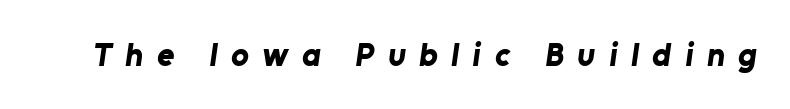
Q: Is the text bold? A: Yes.
Q: Is the typeface a serif or a sans-serif typeface? A: Sans-serif.
Q: Is the text underlined? A: No.
Q: Is the spacing between letters normal or unusually wide? A: Unusually wide.
Q: Width (condensed, normal, or wide)? A: Normal.
Q: Stroke contrast? A: Low.
Q: x-height? A: Medium.
Q: Monospaced? A: No.
